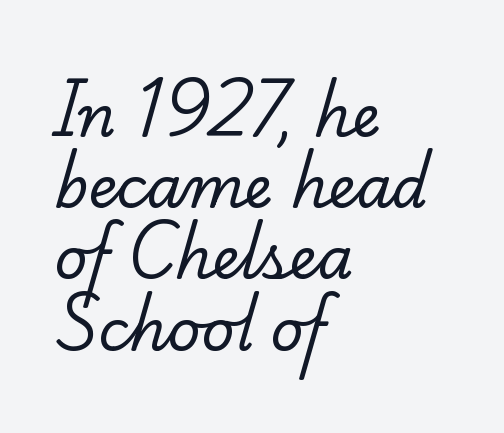
Q: Is the text bold? A: No.
Q: Is the text underlined? A: No.
Q: How is the paragraph aligned? A: Left-aligned.
Q: Is the spacing between letters normal or unusually wide? A: Normal.
Q: Is the spacing between lines tight, normal or loose? A: Normal.
Q: Width (condensed, normal, or wide)? A: Normal.
Q: Stroke contrast? A: Low.
Q: x-height? A: Small.
Q: Monospaced? A: No.
